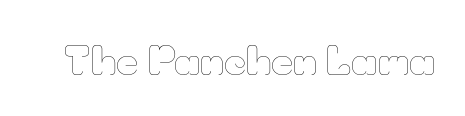
Spacing between characters is what you'd get straight out of the box. Note the varied advance widths — an 'i' is clearly narrower than an 'm'. The letters stand straight up with perfectly vertical stems. On a weight scale, this lands at 450 or below. The words here are not underlined.
